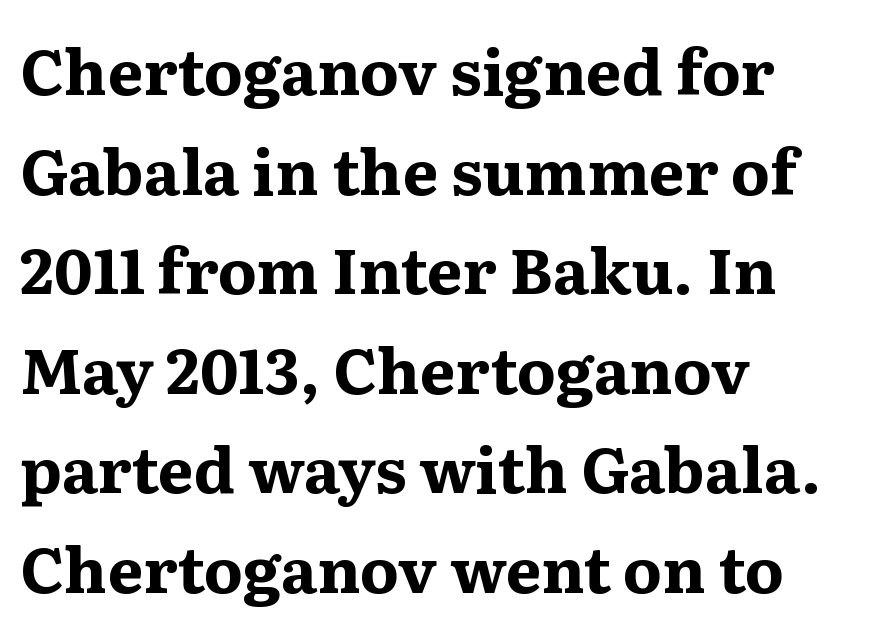
Every character sits straight up, as roman type does. Type without underlining. Each letter's strokes conclude with small projecting serifs. Strong, thick strokes mark this as bold type. Varying glyph widths throughout — classic text-font behaviour.
